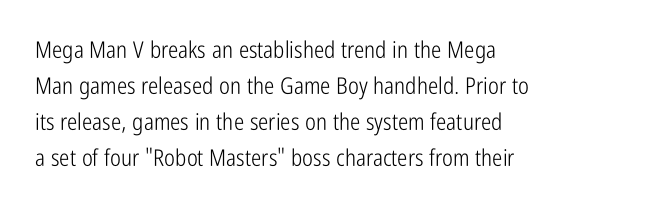
Nothing unusual about the tracking: characters are spaced as the font intends. The typesetter chose a ragged-right arrangement here. Vertical strokes here are truly vertical. In terms of leading, this rendering sits right in the middle.
